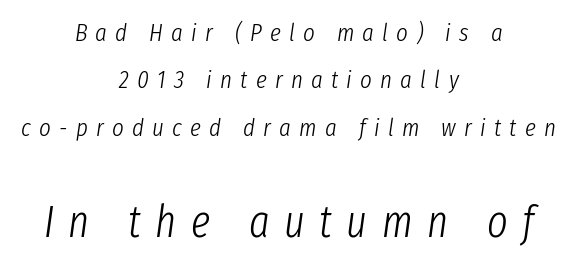
There is plenty of visible air inserted between adjacent glyphs. Size hierarchy here favors the trailing block over the leading one. You could not count columns in this text — the font is proportionally spaced. The font sits on the lighter half of the weight spectrum, regular included.
